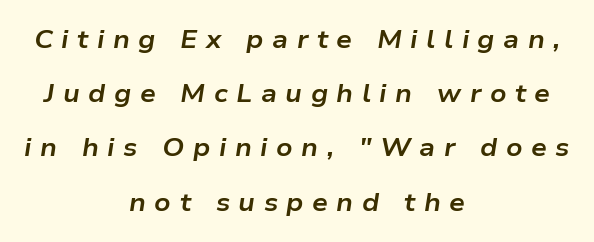
These lines have a slow, spaced-out rhythm from letter to letter. The designer dialed line spacing up above the default. The axis of the letterforms is tilted away from vertical. The specimen omits any rule beneath the text block's lines. The lines in this sample share a center point and differ in where they start and stop. The font is running at its bold setting.
